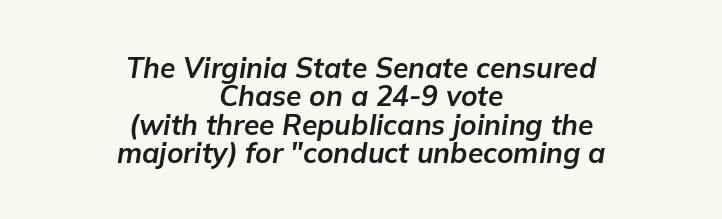
The image shows 28 px bold type, italic (leaning right); set centered, tight line spacing (1.01x), normal letter spacing, not underlined; low stroke contrast and a medium x-height.
